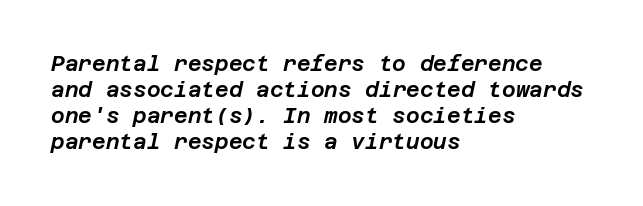
{"italic": "yes", "lean": "right", "slant_degrees": 12, "underline": "no", "align": "left", "line_spacing_ratio": 1.24, "letter_spacing": "normal", "letter_spacing_em": 0.0, "glyph_px": 21}
